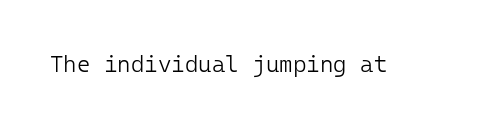
{"italic": "no", "bold": "no", "underline": "no", "letter_spacing": "normal", "letter_spacing_em": 0.0, "glyph_px": 23}
